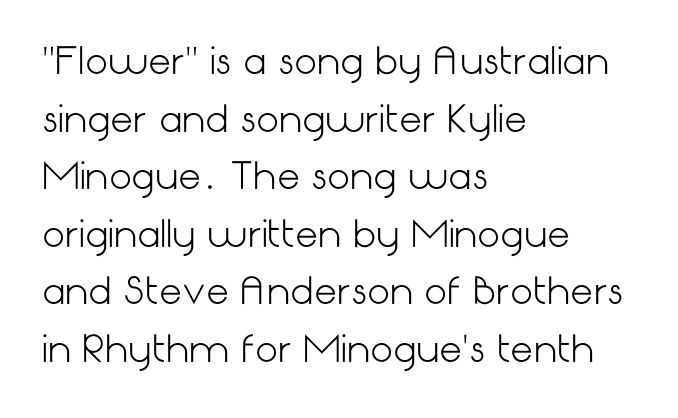
The image shows 36 px light sans-serif type, upright; set left-aligned, normal line spacing (1.6x), normal letter spacing, not underlined; low stroke contrast and a medium x-height.
